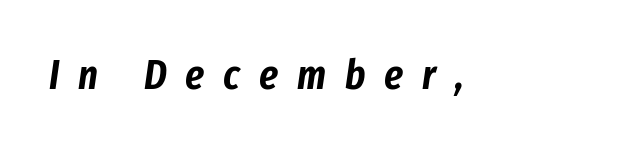
The image shows 42 px condensed type, italic (leaning right); set unusually wide letter spacing (+0.45 em), not underlined; low stroke contrast and a medium x-height.
